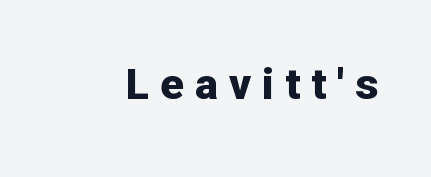
The gap between lines stays unmarked. The type family on display is of the sans-serif kind. Posture: upright roman. These lines are rendered in a variable-pitch font. The face used here has the dense, thick strokes of a bold.
